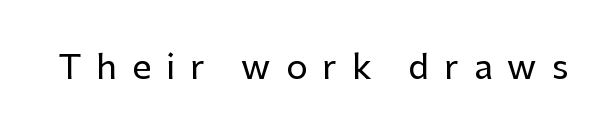
{"serif": "no", "italic": "no", "width": "normal", "stroke_contrast": "low", "x_height": "medium", "monospaced": "no", "underline": "no", "letter_spacing": "wide", "letter_spacing_em": 0.44, "glyph_px": 34}
